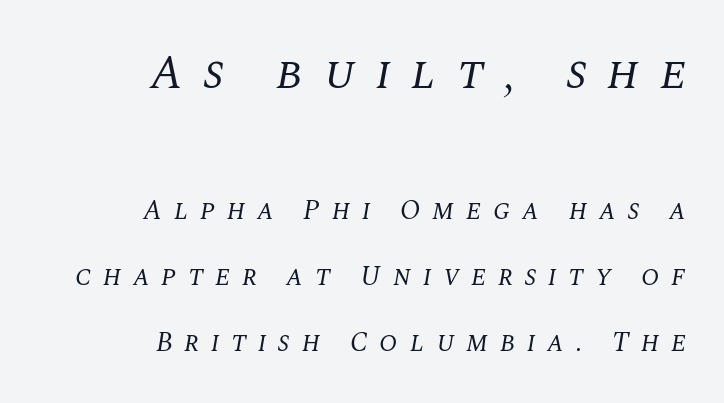
The image shows 47 px regular-weight serif type, italic (leaning right); set right-aligned, loose line spacing (2.44x), unusually wide letter spacing (+0.43 em), not underlined; the first (top) block is 1.74x larger; medium stroke contrast and a large x-height.
